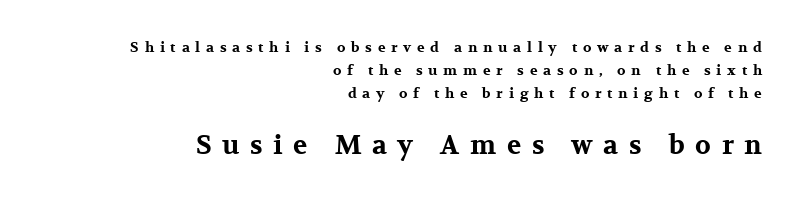
{"italic": "no", "bold": "yes", "underline": "no", "align": "right", "line_spacing": "normal", "line_spacing_ratio": 1.65, "letter_spacing": "wide", "letter_spacing_em": 0.41, "larger_block": "second", "size_ratio": 1.86, "glyph_px": 26}
